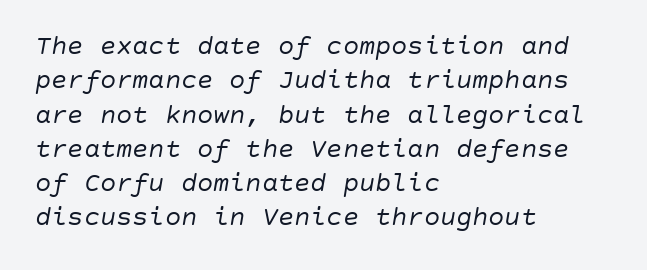
The image shows 27 px text type, italic (leaning right); set left-aligned, normal line spacing (1.27x), normal letter spacing, not underlined.
